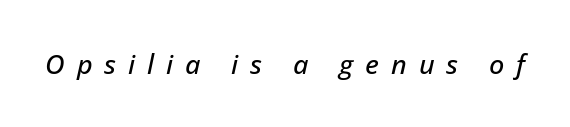
The image shows 27 px text type, italic (leaning right); set unusually wide letter spacing (+0.44 em), not underlined.
